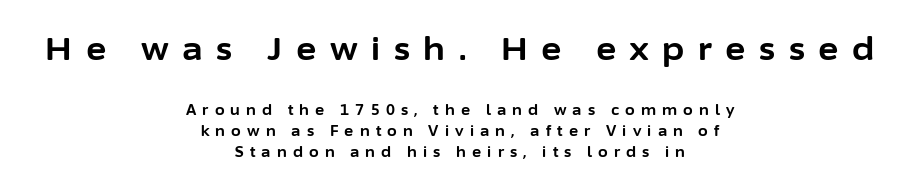
Q: Is the text bold? A: Yes.
Q: Is the text italic (slanted)? A: No, it is upright.
Q: Is the typeface a serif or a sans-serif typeface? A: Sans-serif.
Q: Is the text underlined? A: No.
Q: How is the paragraph aligned? A: Centered.
Q: Is the spacing between letters normal or unusually wide? A: Unusually wide.
Q: Is the spacing between lines tight, normal or loose? A: Normal.
Q: Which block of text is set in a larger size, the first (top) or the second (bottom)? A: The first (top) one.
Q: Width (condensed, normal, or wide)? A: Normal.
Q: Stroke contrast? A: Low.
Q: x-height? A: Medium.
Q: Monospaced? A: No.
